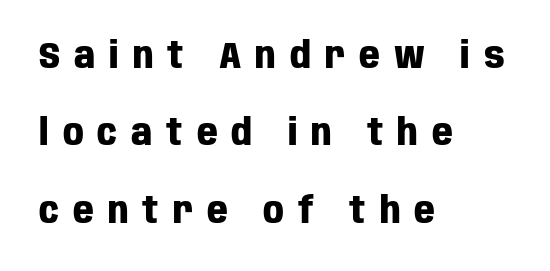
These lines carry a lot of weight — the face is fully bold. Check where the strokes stop: nothing finishes them off — pure sans. In terms of letterspacing, this is a distinctly airy, spread setting. This is the regular roman posture of the typeface.
